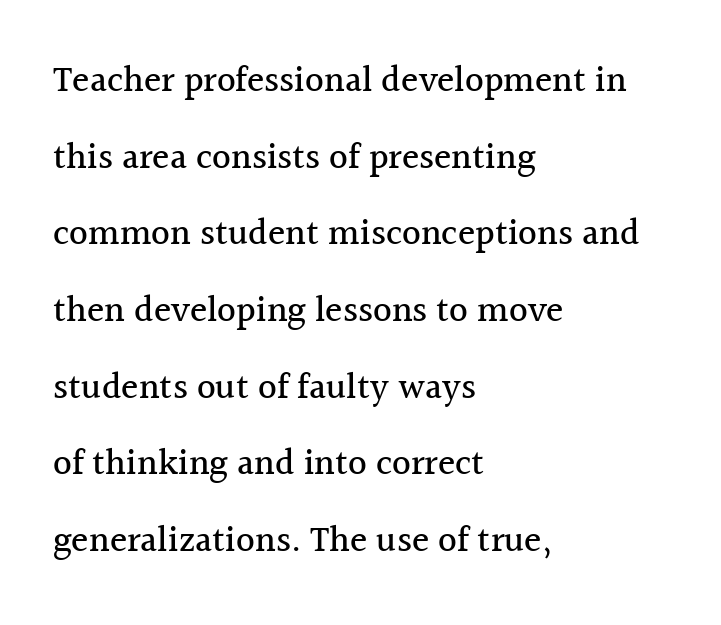
{"serif": "yes", "italic": "no", "width": "normal", "x_height": "medium", "monospaced": "no", "underline": "no", "align": "left", "line_spacing": "loose", "line_spacing_ratio": 2.13, "letter_spacing": "normal", "letter_spacing_em": 0.0, "glyph_px": 36}
